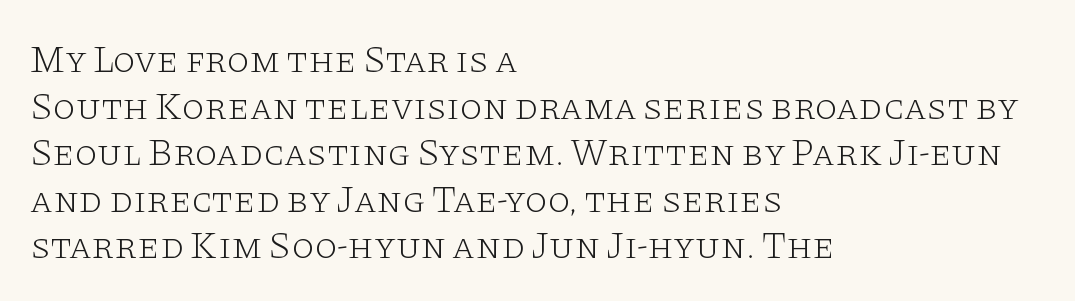
{"serif": "yes", "italic": "no", "bold": "no", "weight": "light", "width": "wide", "stroke_contrast": "low", "x_height": "large", "monospaced": "no", "underline": "no", "align": "left", "line_spacing": "normal", "line_spacing_ratio": 1.26, "letter_spacing": "normal", "letter_spacing_em": 0.0, "glyph_px": 37}
